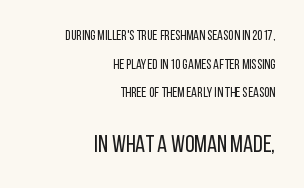
{"italic": "no", "bold": "no", "underline": "no", "align": "right", "line_spacing": "loose", "line_spacing_ratio": 2.05, "letter_spacing": "normal", "letter_spacing_em": 0.0, "larger_block": "second", "size_ratio": 1.71, "glyph_px": 24}
